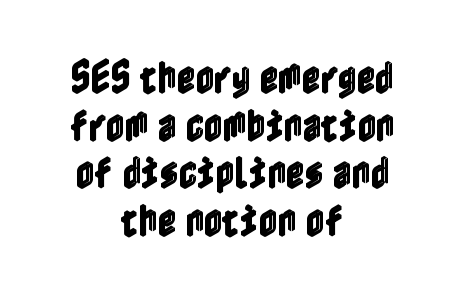
In terms of leading, this rendering sits right in the middle. Caption: standard tracking, unaltered. Unlike italic type, these characters show no tilt at all. Descenders hang freely into open space. The paragraph shown floats in the horizontal middle.
